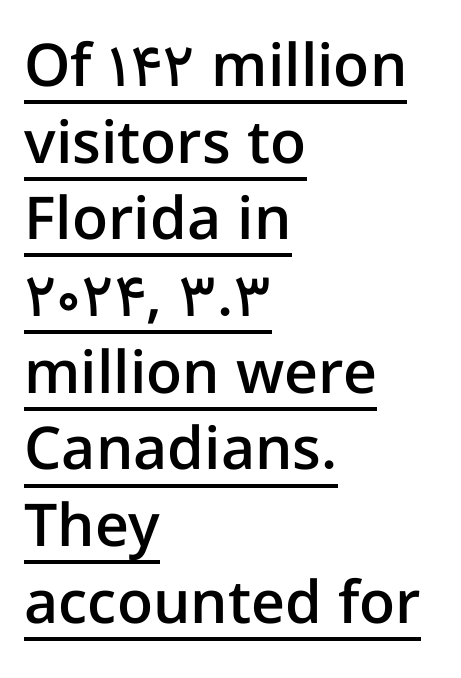
The image shows 59 px semibold sans-serif type, upright; set left-aligned, normal line spacing (1.3x), normal letter spacing, underlined; low stroke contrast and a medium x-height.
